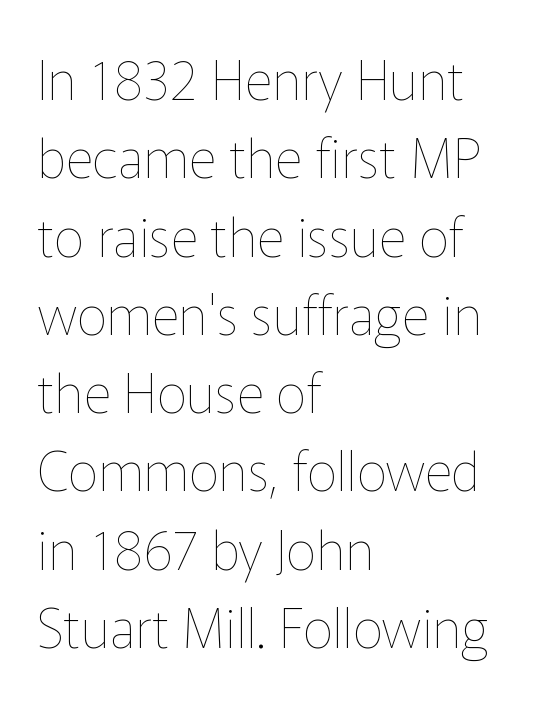
The image shows 54 px thin type, upright; set left-aligned, normal line spacing (1.45x), normal letter spacing, not underlined; low stroke contrast and a medium x-height.
